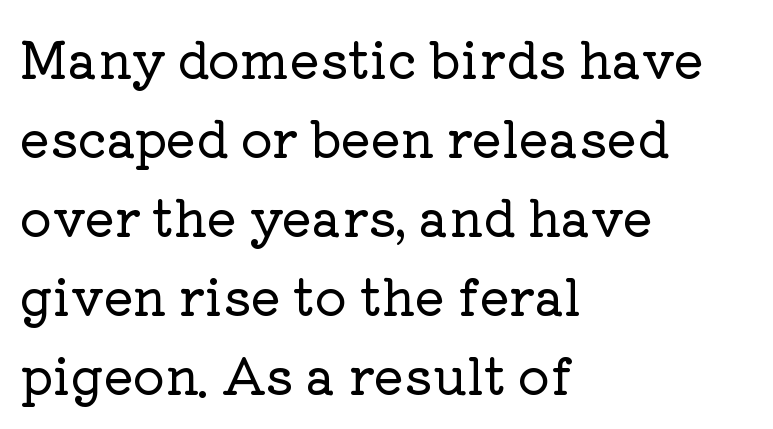
Any mark beneath the type? The region is blank. Typeset ragged right — the left edge is the straight one. Varying glyph widths throughout — classic text-font behaviour. Short note: letters normally spaced.
